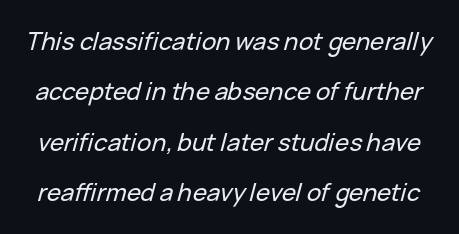
The image shows 24 px text type, italic (leaning right); set loose line spacing (2.1x), normal letter spacing, not underlined.
